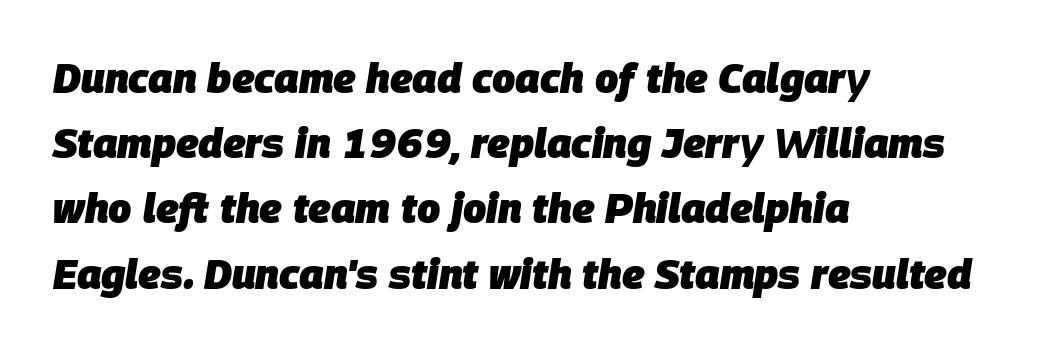
{"italic": "yes", "lean": "right", "slant_degrees": 9, "bold": "yes", "weight": "heavy", "width": "normal", "stroke_contrast": "low", "x_height": "large", "monospaced": "no", "underline": "no", "align": "left", "line_spacing": "normal", "line_spacing_ratio": 1.59, "letter_spacing": "normal", "letter_spacing_em": 0.0, "glyph_px": 41}
